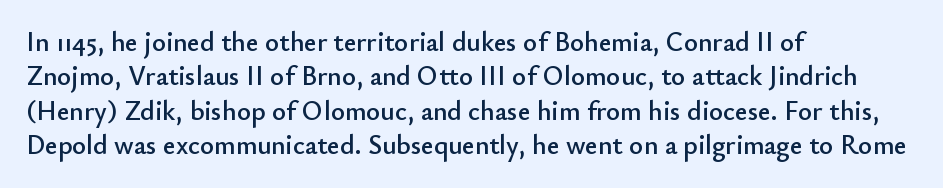
{"italic": "no", "underline": "no", "align": "left", "line_spacing": "normal", "line_spacing_ratio": 1.27, "letter_spacing": "normal", "letter_spacing_em": 0.0, "glyph_px": 27}
